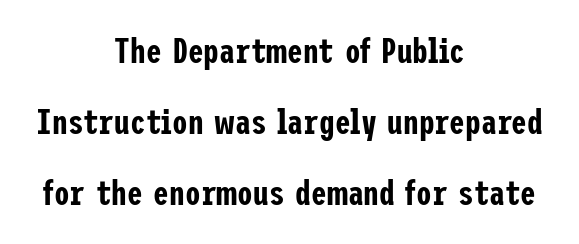
{"serif": "no", "italic": "no", "width": "condensed", "stroke_contrast": "low", "x_height": "medium", "underline": "no", "align": "center", "line_spacing": "loose", "line_spacing_ratio": 2.03, "letter_spacing": "normal", "letter_spacing_em": 0.0, "glyph_px": 35}
